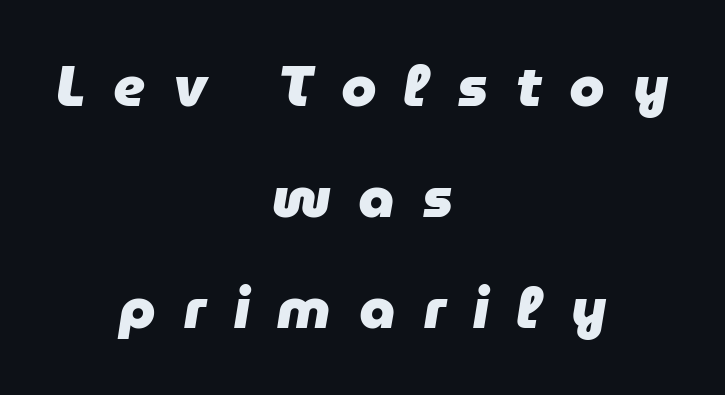
The image shows 57 px heavy type, italic (leaning right); set centered, loose line spacing (1.95x), unusually wide letter spacing (+0.49 em), not underlined; low stroke contrast and a medium x-height.
